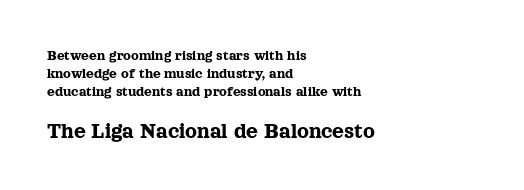
{"italic": "no", "underline": "no", "align": "left", "line_spacing_ratio": 1.19, "letter_spacing": "normal", "letter_spacing_em": 0.0, "larger_block": "second", "size_ratio": 1.53, "glyph_px": 23}
